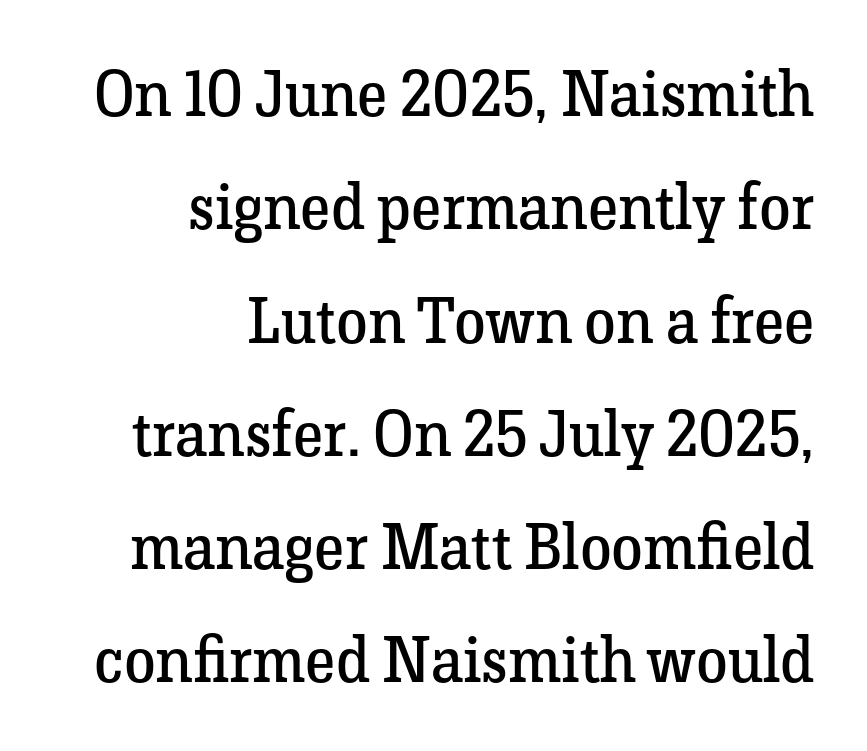
{"serif": "yes", "italic": "no", "bold": "no", "weight": "regular", "width": "normal", "stroke_contrast": "low", "x_height": "medium", "monospaced": "no", "underline": "no", "align": "right", "line_spacing_ratio": 1.77, "letter_spacing": "normal", "letter_spacing_em": 0.0, "glyph_px": 64}
